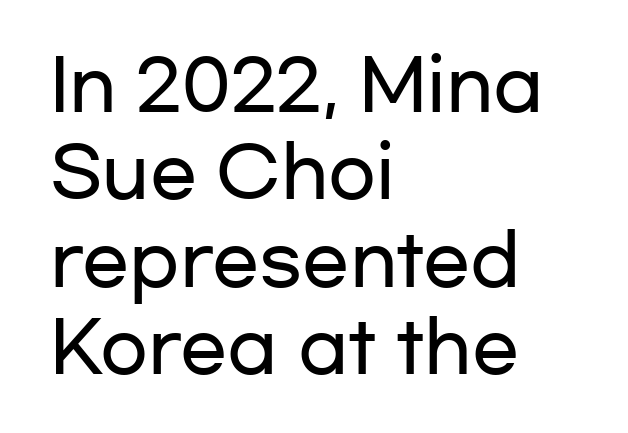
{"serif": "no", "italic": "no", "width": "wide", "stroke_contrast": "low", "x_height": "medium", "monospaced": "no", "underline": "no", "align": "left", "line_spacing": "normal", "line_spacing_ratio": 1.25, "letter_spacing": "normal", "letter_spacing_em": 0.0, "glyph_px": 70}
